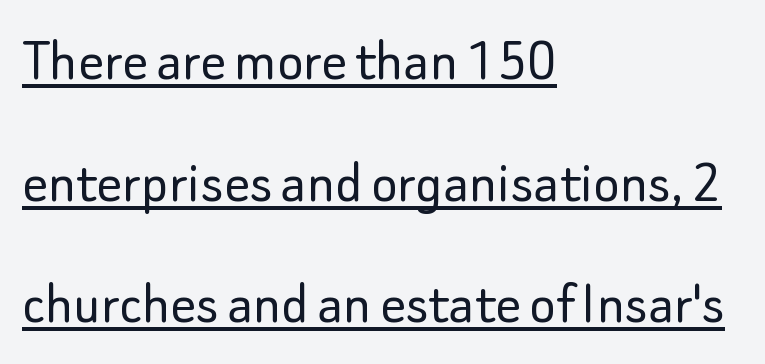
Q: Is the text bold? A: No.
Q: Is the text italic (slanted)? A: No, it is upright.
Q: Is the typeface a serif or a sans-serif typeface? A: Sans-serif.
Q: Is the text underlined? A: Yes.
Q: How is the paragraph aligned? A: Left-aligned.
Q: Is the spacing between letters normal or unusually wide? A: Normal.
Q: Is the spacing between lines tight, normal or loose? A: Loose.
Q: Width (condensed, normal, or wide)? A: Normal.
Q: Stroke contrast? A: Low.
Q: x-height? A: Small.
Q: Monospaced? A: No.
